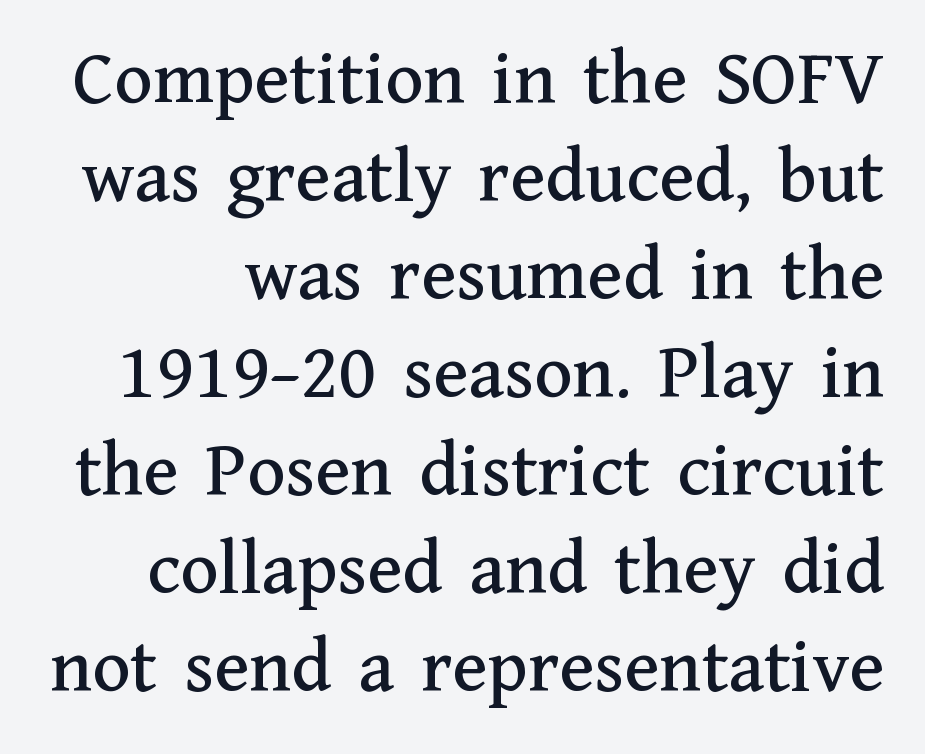
{"serif": "yes", "italic": "no", "width": "normal", "stroke_contrast": "medium", "x_height": "medium", "monospaced": "no", "underline": "no", "line_spacing_ratio": 1.24, "letter_spacing": "normal", "letter_spacing_em": 0.0, "glyph_px": 79}
